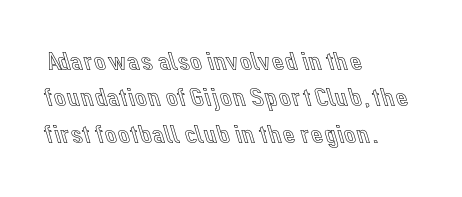
{"underline": "no", "align": "left", "line_spacing": "normal", "line_spacing_ratio": 1.35, "letter_spacing": "normal", "letter_spacing_em": 0.0, "glyph_px": 27}
